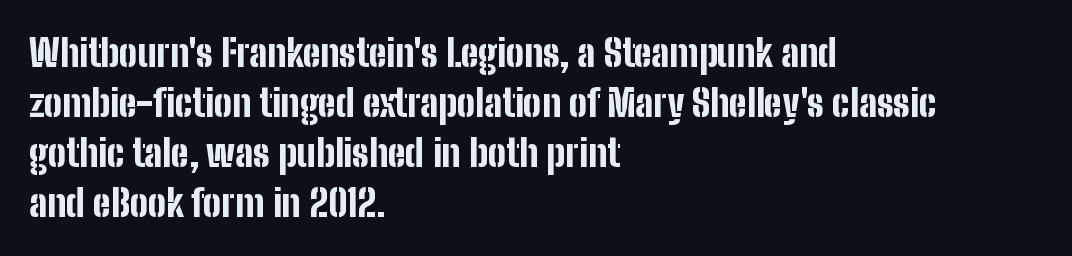
Q: Is the text bold? A: Yes.
Q: Is the text italic (slanted)? A: No, it is upright.
Q: Is the typeface a serif or a sans-serif typeface? A: Sans-serif.
Q: Is the text underlined? A: No.
Q: How is the paragraph aligned? A: Left-aligned.
Q: Is the spacing between letters normal or unusually wide? A: Normal.
Q: Is the spacing between lines tight, normal or loose? A: Normal.
Q: Width (condensed, normal, or wide)? A: Condensed.
Q: Stroke contrast? A: Low.
Q: x-height? A: Medium.
Q: Monospaced? A: No.
